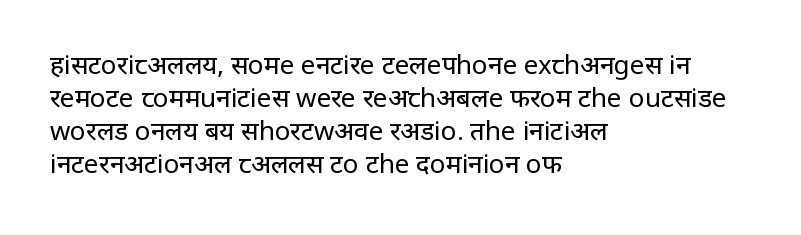
The image shows 26 px text type, upright; set left-aligned, normal line spacing (1.27x), normal letter spacing, not underlined.
